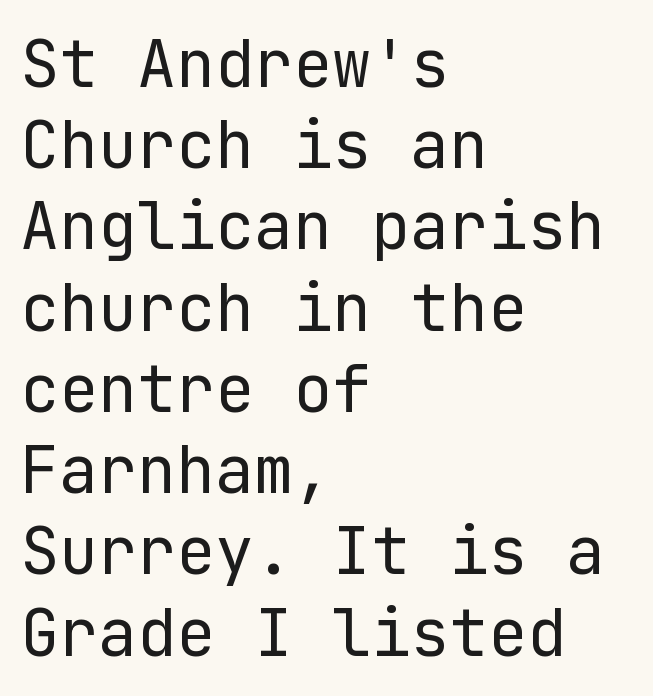
Q: Is the text bold? A: No.
Q: Is the text italic (slanted)? A: No, it is upright.
Q: Is the typeface a serif or a sans-serif typeface? A: Sans-serif.
Q: Is the text underlined? A: No.
Q: How is the paragraph aligned? A: Left-aligned.
Q: Is the spacing between letters normal or unusually wide? A: Normal.
Q: Is the spacing between lines tight, normal or loose? A: Normal.
Q: Width (condensed, normal, or wide)? A: Normal.
Q: Stroke contrast? A: Low.
Q: x-height? A: Medium.
